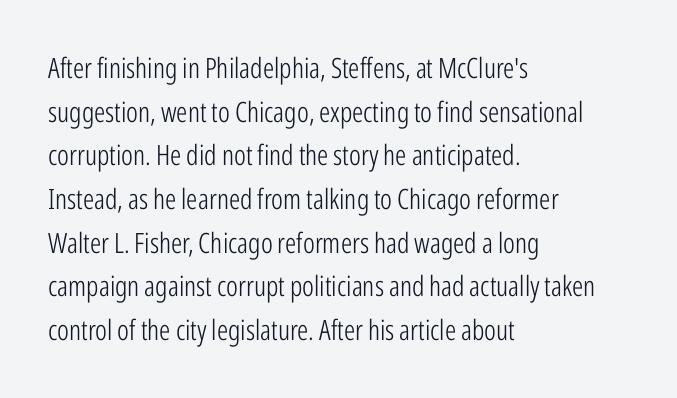
Q: Is the text bold? A: No.
Q: Is the text italic (slanted)? A: No, it is upright.
Q: Is the typeface a serif or a sans-serif typeface? A: Sans-serif.
Q: Is the text underlined? A: No.
Q: How is the paragraph aligned? A: Left-aligned.
Q: Is the spacing between letters normal or unusually wide? A: Normal.
Q: Is the spacing between lines tight, normal or loose? A: Normal.
Q: Width (condensed, normal, or wide)? A: Condensed.
Q: Stroke contrast? A: Low.
Q: x-height? A: Medium.
Q: Monospaced? A: No.
